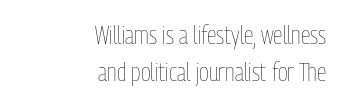
{"italic": "no", "bold": "no", "underline": "no", "align": "right", "line_spacing": "normal", "line_spacing_ratio": 1.48, "letter_spacing": "normal", "letter_spacing_em": 0.0, "glyph_px": 25}
